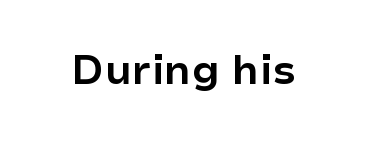
The image shows 41 px bold sans-serif type, upright; set normal letter spacing, not underlined; low stroke contrast and a medium x-height.
